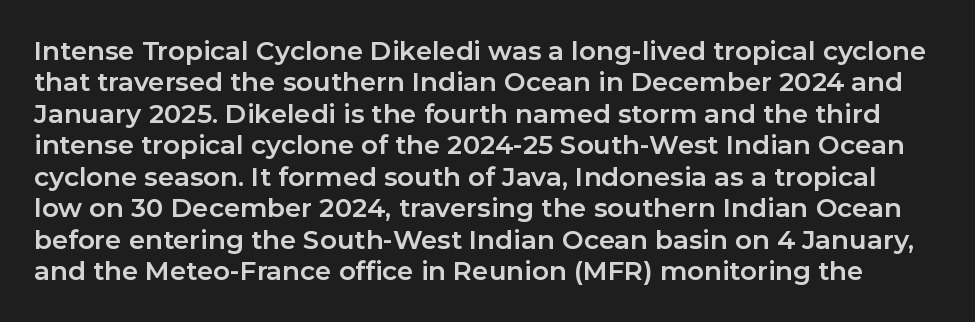
The image shows 26 px bold type, upright; set line spacing 1.21x, normal letter spacing, not underlined.
